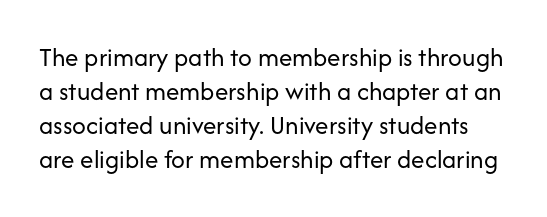
Q: Is the text bold? A: No.
Q: Is the text italic (slanted)? A: No, it is upright.
Q: Is the text underlined? A: No.
Q: Is the spacing between letters normal or unusually wide? A: Normal.
Q: Is the spacing between lines tight, normal or loose? A: Normal.
